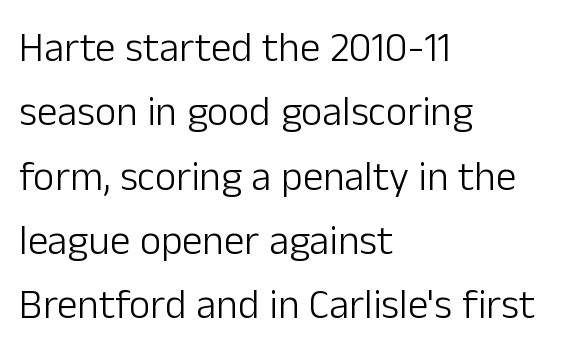
The image shows 41 px light sans-serif type, upright; set left-aligned, normal line spacing (1.57x), normal letter spacing, not underlined; low stroke contrast and a medium x-height.
